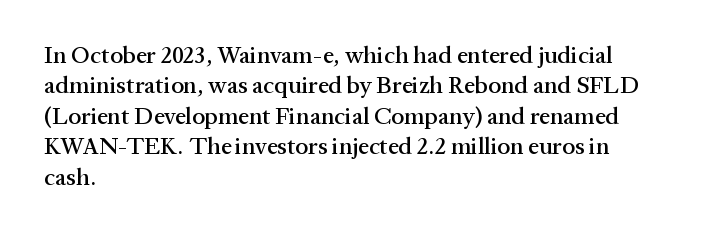
The image shows 24 px text type, upright; set left-aligned, normal line spacing (1.27x), normal letter spacing, not underlined.
